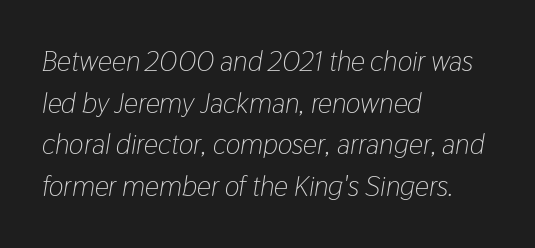
{"italic": "yes", "lean": "right", "slant_degrees": 9, "bold": "no", "weight": "light", "width": "condensed", "stroke_contrast": "low", "x_height": "medium", "monospaced": "no", "underline": "no", "align": "left", "line_spacing": "normal", "line_spacing_ratio": 1.49, "letter_spacing": "normal", "letter_spacing_em": 0.0, "glyph_px": 28}
